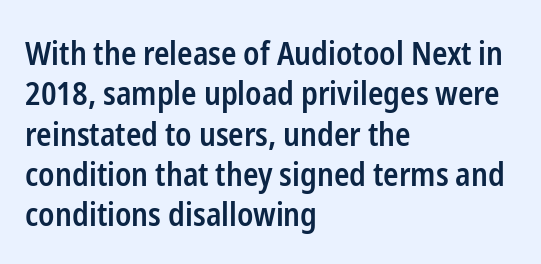
{"serif": "no", "italic": "no", "bold": "semi", "weight": "semibold", "width": "condensed", "stroke_contrast": "low", "x_height": "medium", "monospaced": "no", "underline": "no", "align": "left", "line_spacing": "normal", "line_spacing_ratio": 1.26, "letter_spacing": "normal", "letter_spacing_em": 0.0, "glyph_px": 32}
